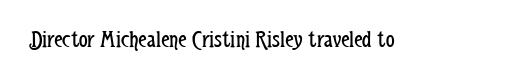
The image shows 24 px text type, upright; set normal letter spacing, not underlined.
